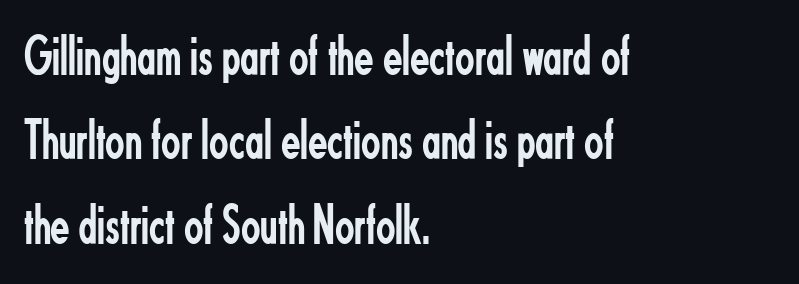
Weight: regular or lighter. The typography opts for an upright posture over an oblique one. Between one letter and the next there's only the usual sliver of space. Descenders hang freely into open space. Regarding serifs, this sample does without them.
